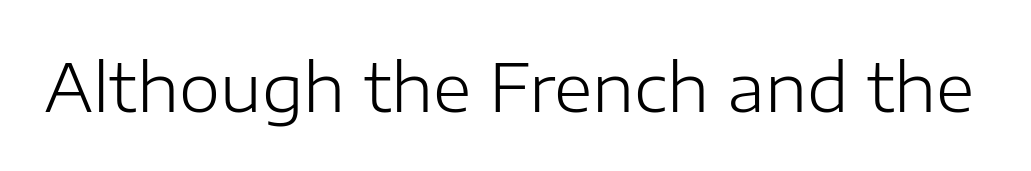
Q: Is the text bold? A: No.
Q: Is the text italic (slanted)? A: No, it is upright.
Q: Is the typeface a serif or a sans-serif typeface? A: Sans-serif.
Q: Is the text underlined? A: No.
Q: Is the spacing between letters normal or unusually wide? A: Normal.
Q: Width (condensed, normal, or wide)? A: Normal.
Q: Stroke contrast? A: Low.
Q: x-height? A: Medium.
Q: Monospaced? A: No.
